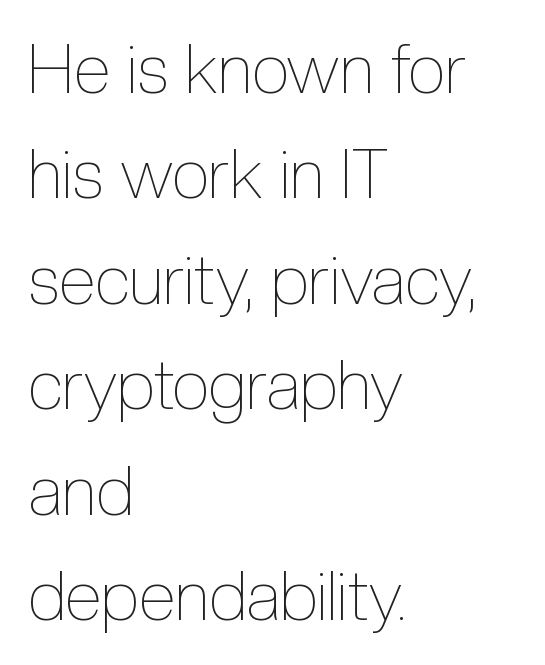
The image shows 68 px thin, condensed type, upright; set left-aligned, normal line spacing (1.55x), normal letter spacing, not underlined; a medium x-height.
